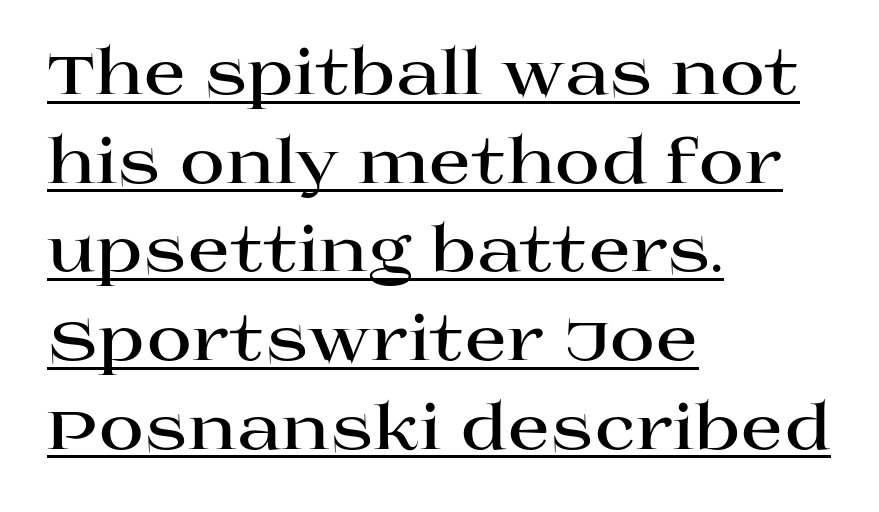
Q: Is the text bold? A: Yes.
Q: Is the text italic (slanted)? A: No, it is upright.
Q: Is the typeface a serif or a sans-serif typeface? A: Serif.
Q: Is the text underlined? A: Yes.
Q: How is the paragraph aligned? A: Left-aligned.
Q: Is the spacing between letters normal or unusually wide? A: Normal.
Q: Is the spacing between lines tight, normal or loose? A: Normal.
Q: Width (condensed, normal, or wide)? A: Wide.
Q: Stroke contrast? A: High.
Q: x-height? A: Large.
Q: Monospaced? A: No.
